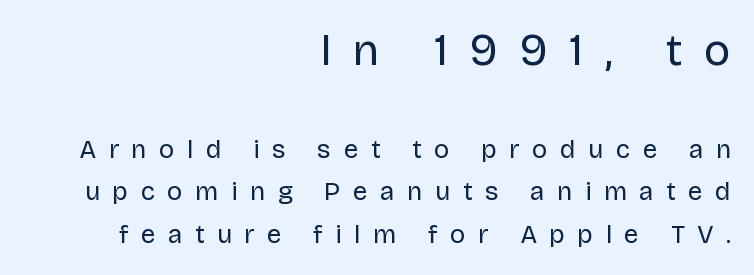
{"serif": "no", "italic": "no", "bold": "no", "weight": "regular", "width": "normal", "stroke_contrast": "low", "x_height": "large", "monospaced": "no", "underline": "no", "align": "right", "line_spacing": "normal", "line_spacing_ratio": 1.64, "letter_spacing": "wide", "letter_spacing_em": 0.48, "larger_block": "first", "size_ratio": 1.73, "glyph_px": 45}
